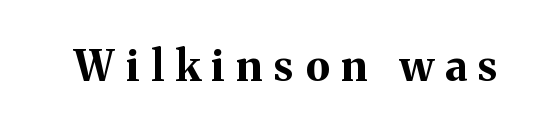
The image shows 42 px bold serif type, upright; set unusually wide letter spacing (+0.28 em), not underlined; medium stroke contrast and a medium x-height.
